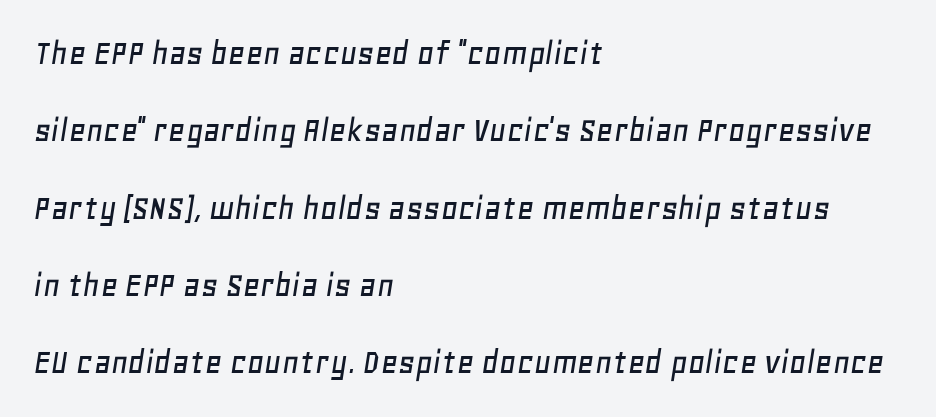
The image shows 37 px text type, italic (leaning right); set left-aligned, loose line spacing (2.09x), normal letter spacing, not underlined; low stroke contrast and a large x-height.
